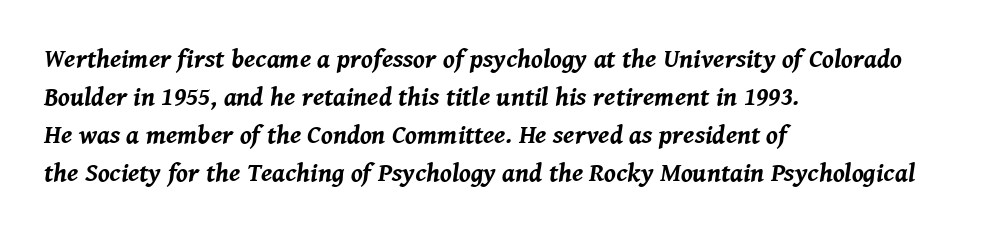
Is the block centered? No — it sits flush against the left margin. The axis of the letterforms is tilted away from vertical. The face used here is rendered with its standard letterfit. Baseline-to-baseline distance is the conventional proportion of letter height.
